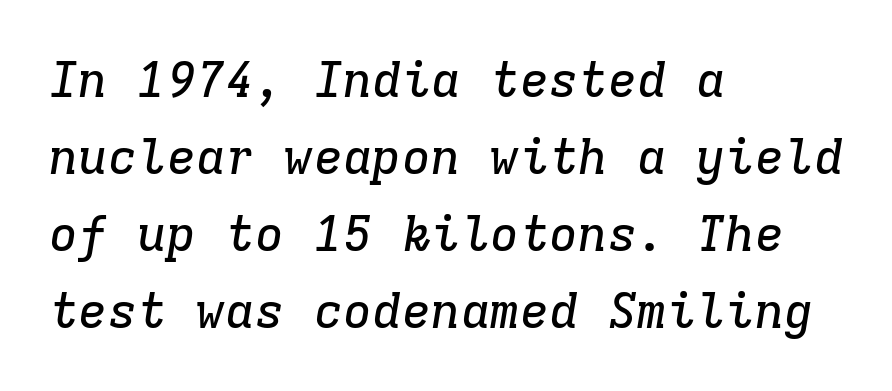
Q: Is the text italic (slanted)? A: Yes, it leans right by about 9 degrees.
Q: Is the typeface a serif or a sans-serif typeface? A: Serif.
Q: Is the text underlined? A: No.
Q: How is the paragraph aligned? A: Left-aligned.
Q: Is the spacing between letters normal or unusually wide? A: Normal.
Q: Is the spacing between lines tight, normal or loose? A: Normal.
Q: Width (condensed, normal, or wide)? A: Normal.
Q: Stroke contrast? A: Low.
Q: x-height? A: Medium.
Q: Monospaced? A: Yes.
